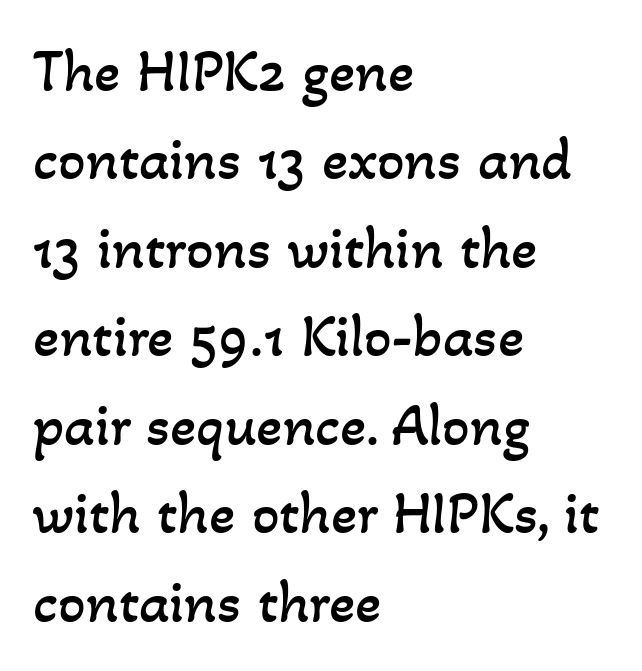
The image shows 61 px regular-weight type; set left-aligned, normal line spacing (1.45x), normal letter spacing, not underlined; low stroke contrast and a small x-height.
